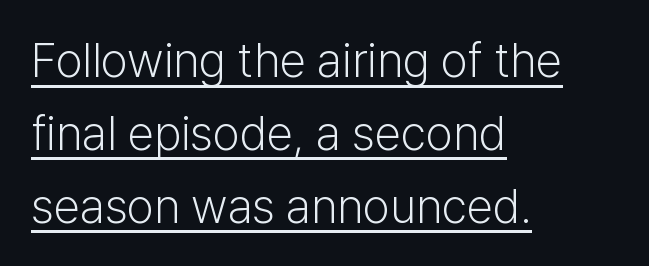
{"serif": "no", "italic": "no", "bold": "no", "weight": "light", "width": "normal", "stroke_contrast": "low", "x_height": "medium", "monospaced": "no", "underline": "yes", "align": "left", "line_spacing": "normal", "line_spacing_ratio": 1.52, "letter_spacing": "normal", "letter_spacing_em": 0.0, "glyph_px": 48}
